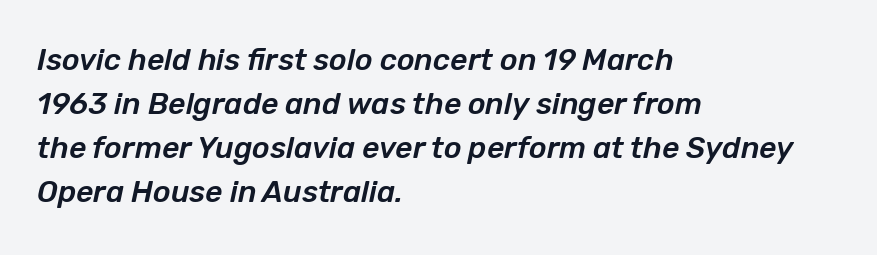
Q: Is the text italic (slanted)? A: Yes, it leans right by about 12 degrees.
Q: Is the text underlined? A: No.
Q: How is the paragraph aligned? A: Left-aligned.
Q: Is the spacing between letters normal or unusually wide? A: Normal.
Q: Is the spacing between lines tight, normal or loose? A: Normal.
Q: Width (condensed, normal, or wide)? A: Normal.
Q: Stroke contrast? A: Low.
Q: x-height? A: Medium.
Q: Monospaced? A: No.
